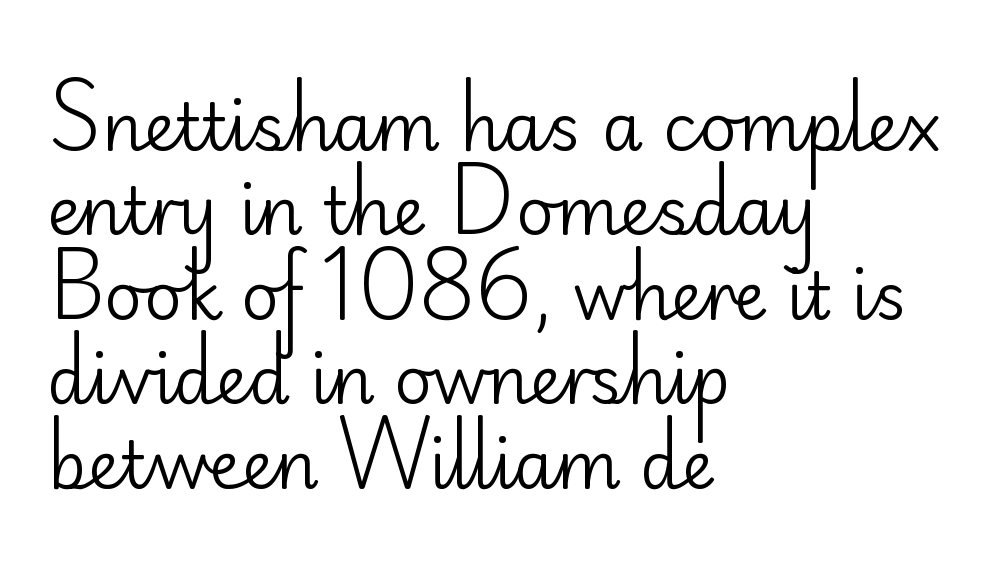
The image shows 66 px regular-weight sans-serif type, upright; set left-aligned, normal line spacing (1.28x), normal letter spacing, not underlined; low stroke contrast and a small x-height.
